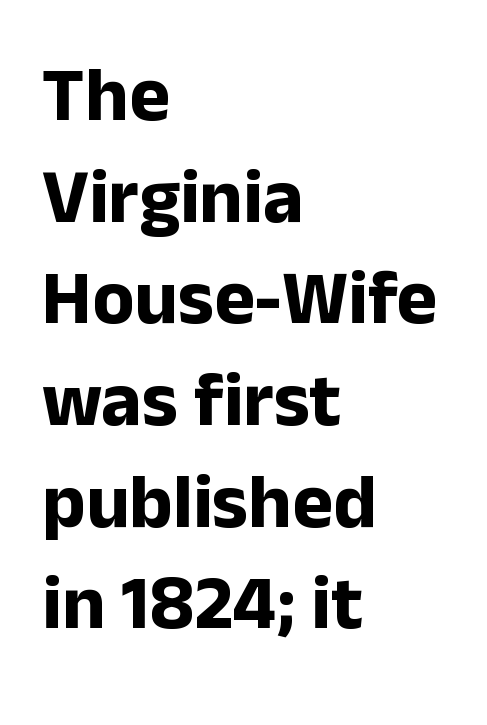
These lines stack with their left ends in a neat column. Quick note: not italic, upright. The rendering shows plain stroke endings on the letterforms — a sans-serif design. The rendering uses natural spacing where letterforms have individual widths. If you measured baseline to baseline, you'd find a middling distance.
